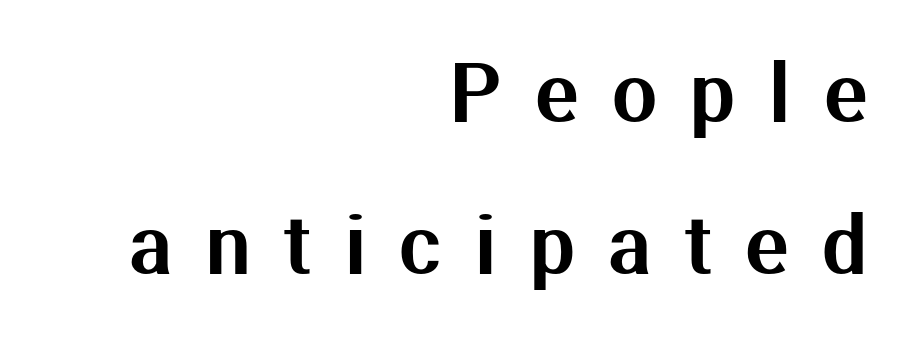
The image shows 80 px sans-serif type, upright; set right-aligned, loose line spacing (1.9x), unusually wide letter spacing (+0.42 em), not underlined; medium stroke contrast and a medium x-height.
